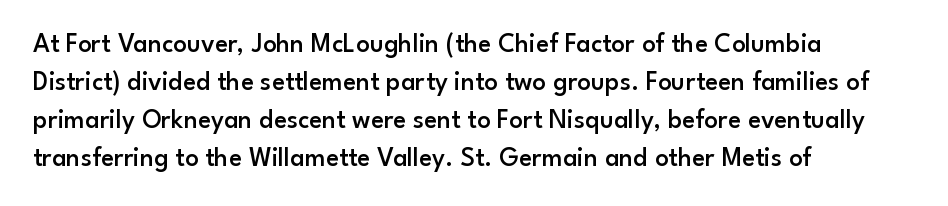
{"italic": "no", "bold": "semi", "underline": "no", "align": "left", "line_spacing": "normal", "line_spacing_ratio": 1.41, "letter_spacing": "normal", "letter_spacing_em": 0.0, "glyph_px": 27}
